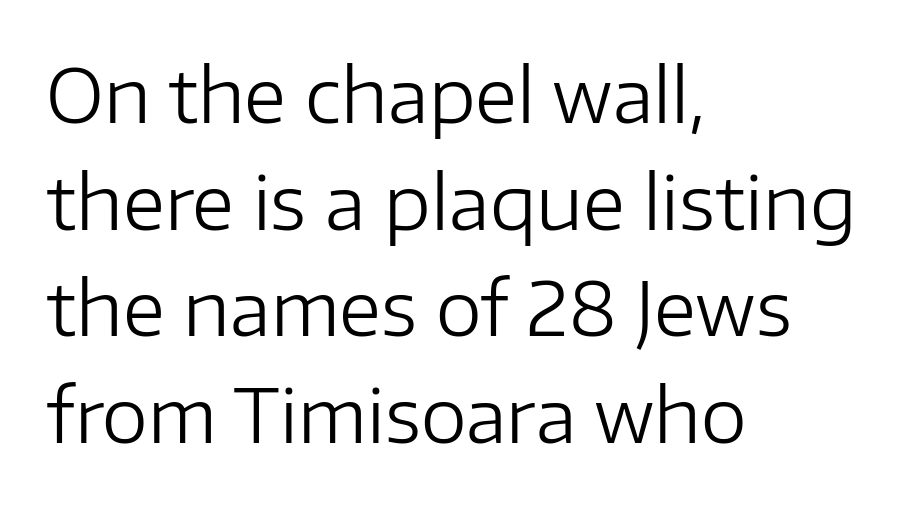
Note: no serifs on the glyphs. How are the letters spaced? Ordinarily, with no added tracking. The specimen omits any rule beneath the text block's lines. Character widths vary here, with narrow letters taking less room than wide ones. Is the stroke heavy? The answer is a plain regular-or-lighter. Where is the straight margin? On the left.
